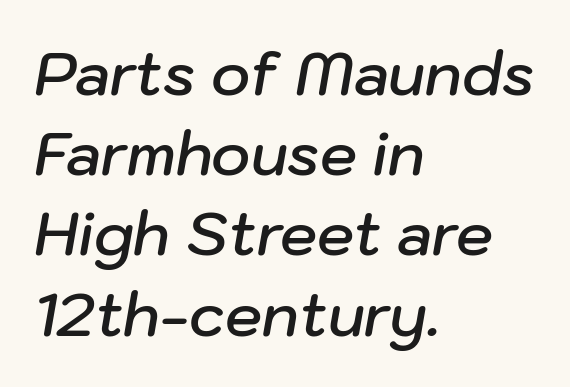
Q: Is the text bold? A: Semi-bold.
Q: Is the text italic (slanted)? A: Yes, it leans right by about 10 degrees.
Q: Is the text underlined? A: No.
Q: How is the paragraph aligned? A: Left-aligned.
Q: Is the spacing between letters normal or unusually wide? A: Normal.
Q: Is the spacing between lines tight, normal or loose? A: Normal.
Q: Width (condensed, normal, or wide)? A: Normal.
Q: Stroke contrast? A: Low.
Q: x-height? A: Medium.
Q: Monospaced? A: No.
